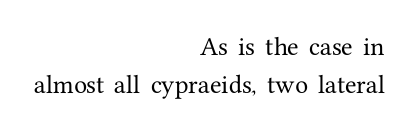
Q: Is the text italic (slanted)? A: No, it is upright.
Q: Is the text underlined? A: No.
Q: How is the paragraph aligned? A: Right-aligned.
Q: Is the spacing between letters normal or unusually wide? A: Normal.
